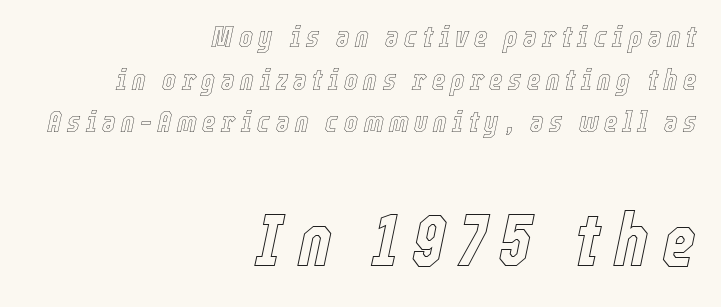
The image shows 73 px condensed type, italic (leaning right); set right-aligned, normal line spacing (1.47x), not underlined; the second (bottom) block is 2.52x larger; a medium x-height.
